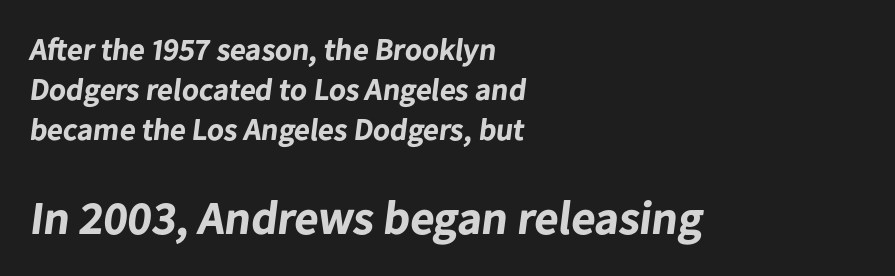
The image shows 47 px bold sans-serif type; set left-aligned, normal line spacing (1.29x), normal letter spacing, not underlined; the second (bottom) block is 1.52x larger; low stroke contrast and a medium x-height.
